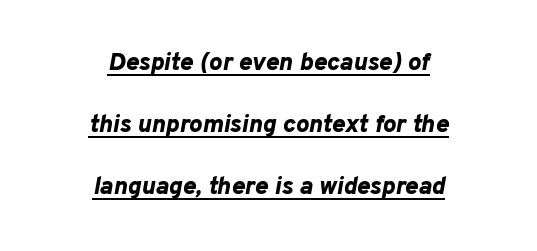
The line texture is even and compact thanks to regular tracking. Students, observe: this is what heavily led, spacious text looks like. Set as a true bold cut, around the 700 mark. The rendered words wear a rule along their underside.
